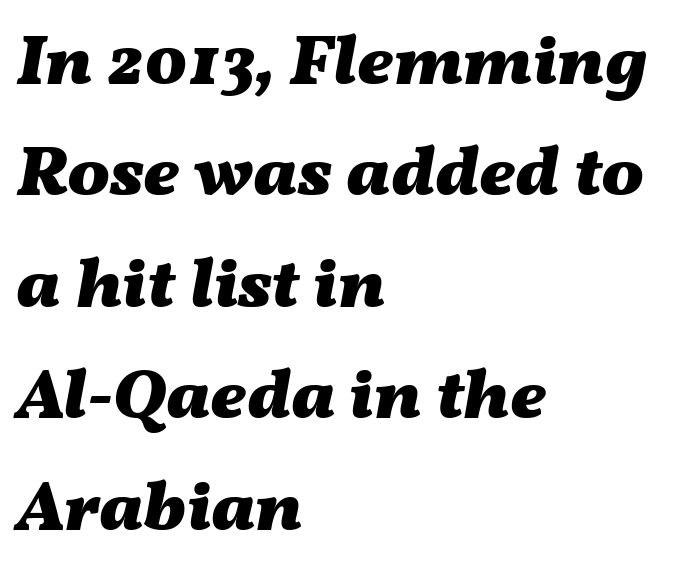
Q: Is the text bold? A: Yes.
Q: Is the text italic (slanted)? A: Yes, it leans right by about 11 degrees.
Q: Is the text underlined? A: No.
Q: How is the paragraph aligned? A: Left-aligned.
Q: Is the spacing between letters normal or unusually wide? A: Normal.
Q: Is the spacing between lines tight, normal or loose? A: Normal.
Q: Width (condensed, normal, or wide)? A: Wide.
Q: Stroke contrast? A: Medium.
Q: x-height? A: Medium.
Q: Monospaced? A: No.
